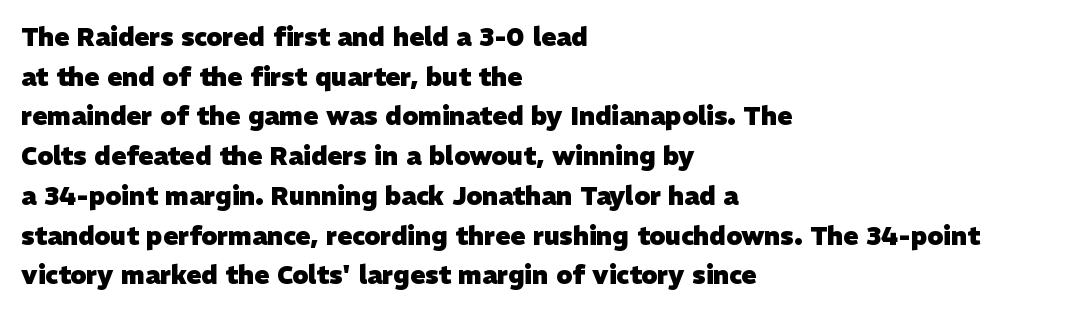
Plain, unruled lines of type. Reading down the column, the eye jumps a familiar distance to each next line. These lines keep a tight, regular rhythm from letter to letter. Weight check: bold — yes, fully.
